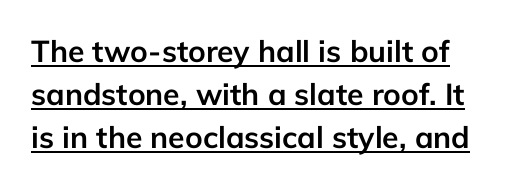
Is the letter spacing exaggerated? No — it looks like the ordinary default. What's the leading like? Ordinary, nothing unusual. A rule runs beneath these lines of type. Looks like regular typesetting: each glyph gets only the width it needs. Students, this is bold: see how much ink each stroke carries.
